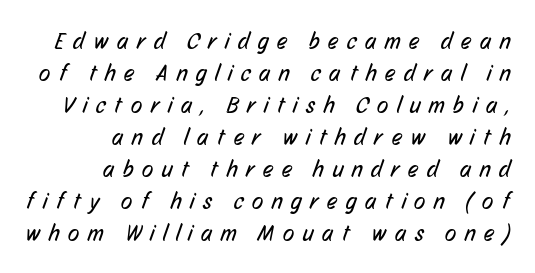
{"bold": "no", "underline": "no", "align": "right", "line_spacing": "normal", "line_spacing_ratio": 1.39, "letter_spacing": "wide", "letter_spacing_em": 0.38, "glyph_px": 23}
